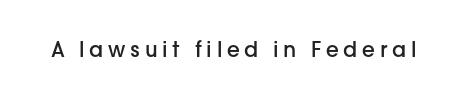
{"italic": "no", "bold": "semi", "underline": "no", "letter_spacing": "wide", "letter_spacing_em": 0.22, "glyph_px": 21}
